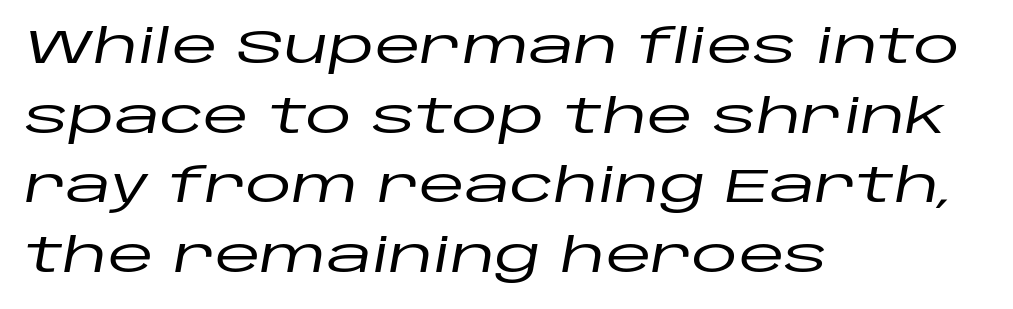
Q: Is the text italic (slanted)? A: Yes, it leans right by about 10 degrees.
Q: Is the text underlined? A: No.
Q: How is the paragraph aligned? A: Left-aligned.
Q: Is the spacing between letters normal or unusually wide? A: Normal.
Q: Is the spacing between lines tight, normal or loose? A: Normal.
Q: Width (condensed, normal, or wide)? A: Wide.
Q: Stroke contrast? A: Low.
Q: x-height? A: Large.
Q: Monospaced? A: No.
